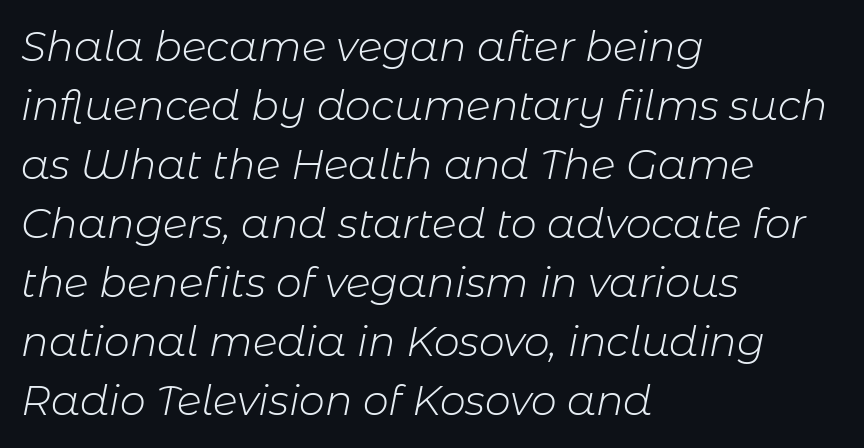
The lines sit at an ordinary, default distance from one another. The words here are not underlined. The lettering tilts uniformly, giving the passage an italic look. A typesetter would call this proportional, since set widths differ per character. Line starts are locked; line ends wander. Unbolded letterforms with no extra heft.
